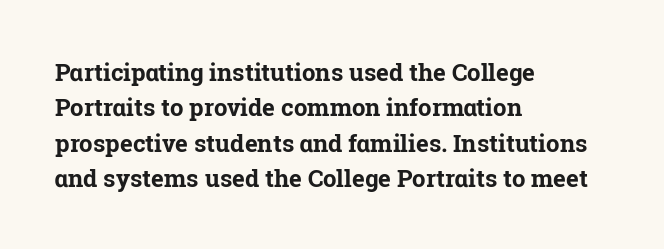
Q: Is the text bold? A: Yes.
Q: Is the text italic (slanted)? A: No, it is upright.
Q: Is the text underlined? A: No.
Q: How is the paragraph aligned? A: Left-aligned.
Q: Is the spacing between letters normal or unusually wide? A: Normal.
Q: Is the spacing between lines tight, normal or loose? A: Normal.
